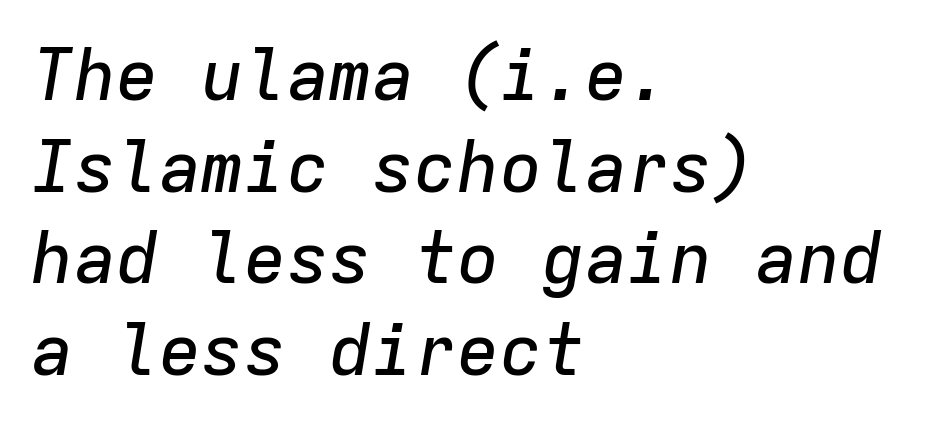
The image shows 71 px text type, italic (leaning right), monospaced; set left-aligned, normal line spacing (1.29x), normal letter spacing, not underlined; low stroke contrast and a medium x-height.
